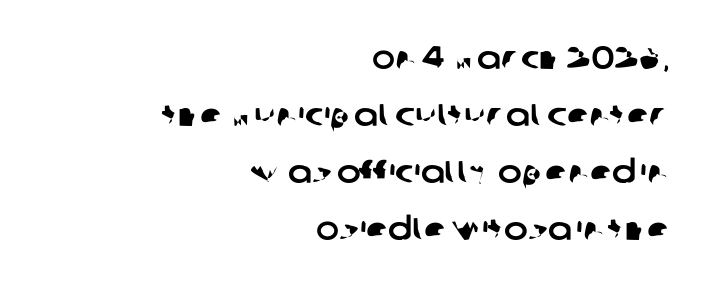
{"serif": "no", "width": "normal", "stroke_contrast": "low", "x_height": "large", "monospaced": "no", "underline": "no", "align": "right", "line_spacing_ratio": 1.78, "letter_spacing": "normal", "letter_spacing_em": 0.0, "glyph_px": 32}
